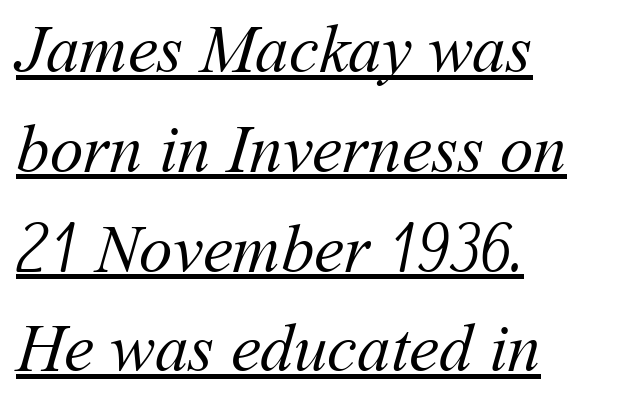
The passage is arranged the way most books set body copy — flush left. Each letter keeps its own natural width here, so spacing adapts to shape. The letterforms sit shoulder to shoulder at normal distance. Stems here are at most as thick as an everyday book face.
